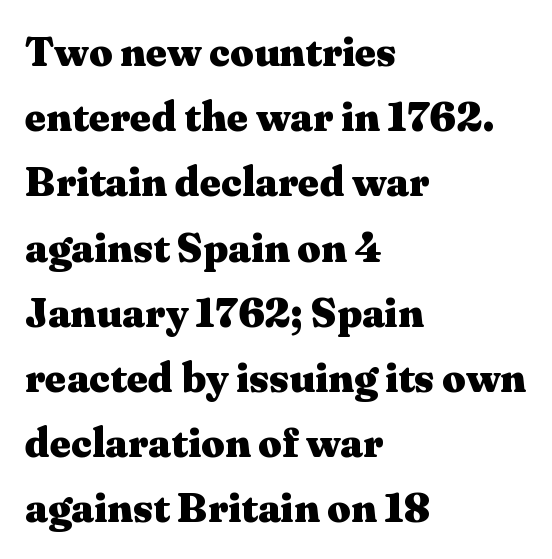
{"serif": "yes", "italic": "no", "bold": "yes", "weight": "heavy", "width": "wide", "stroke_contrast": "medium", "x_height": "medium", "monospaced": "no", "underline": "no", "align": "left", "line_spacing": "normal", "line_spacing_ratio": 1.59, "letter_spacing": "normal", "letter_spacing_em": 0.0, "glyph_px": 41}
